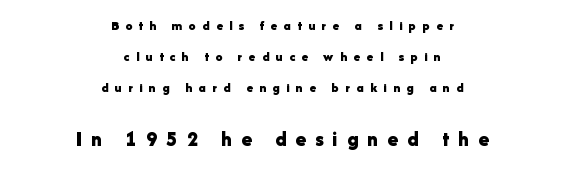
Regarding leading, the lines here are spaced well apart. The rendering positions every line midway between the sides. Look at the stroke-to-counter ratio: heavy, a bold. You can tell it's not italic because the verticals are truly vertical.
